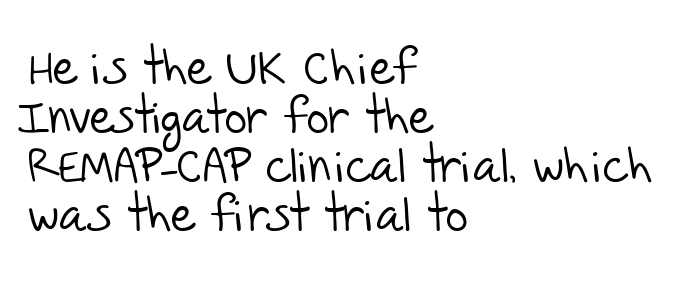
Q: Is the text bold? A: No.
Q: Is the typeface a serif or a sans-serif typeface? A: Sans-serif.
Q: Is the text underlined? A: No.
Q: How is the paragraph aligned? A: Left-aligned.
Q: Is the spacing between letters normal or unusually wide? A: Normal.
Q: Is the spacing between lines tight, normal or loose? A: Tight.
Q: Width (condensed, normal, or wide)? A: Normal.
Q: Stroke contrast? A: Low.
Q: x-height? A: Large.
Q: Monospaced? A: No.
